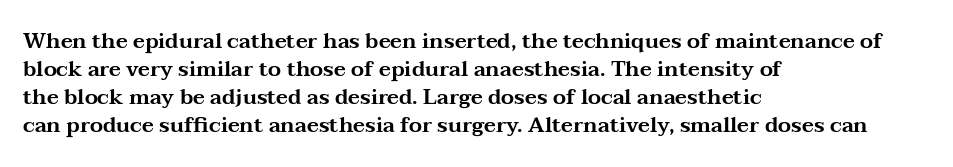
The image shows 21 px text type, upright; set left-aligned, normal line spacing (1.33x), normal letter spacing, not underlined.
